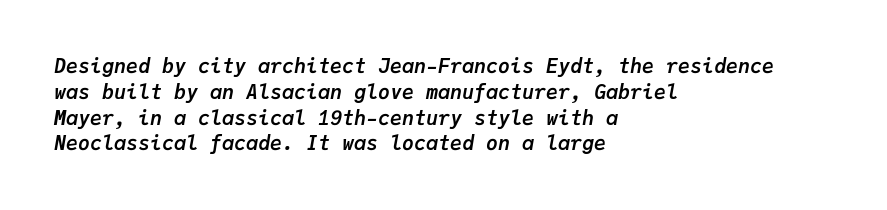
Q: Is the text bold? A: Yes.
Q: Is the text italic (slanted)? A: Yes, it leans right by about 9 degrees.
Q: Is the text underlined? A: No.
Q: How is the paragraph aligned? A: Left-aligned.
Q: Is the spacing between letters normal or unusually wide? A: Normal.
Q: Is the spacing between lines tight, normal or loose? A: Normal.
